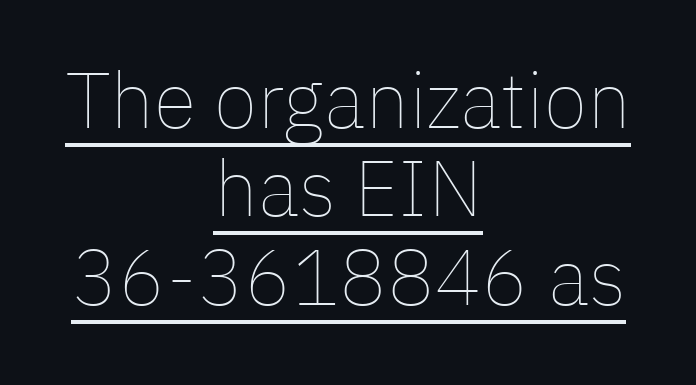
Ascenders rise straight up at ninety degrees. In terms of leading, this rendering errs on the cramped side. Every row of glyphs is offset so its center matches the block's center. The letters look calm and open, with moderate or lighter stems.
